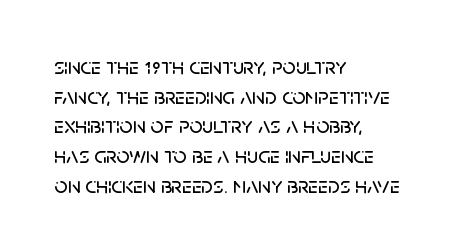
The image shows 23 px text type, upright; set left-aligned, normal line spacing (1.29x), normal letter spacing, not underlined.
